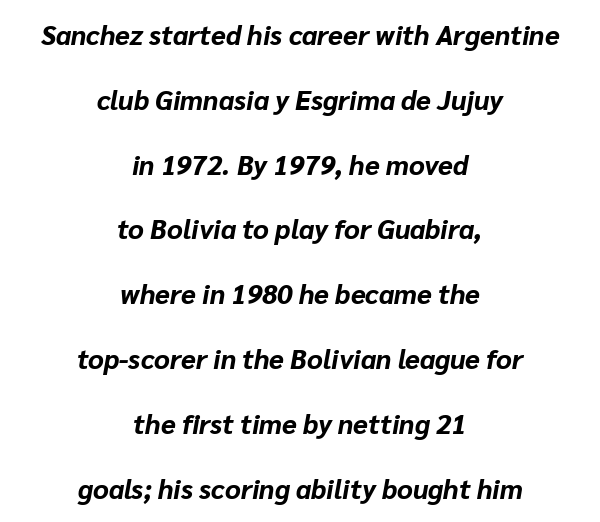
Q: Is the text bold? A: Yes.
Q: Is the text italic (slanted)? A: Yes, it leans right by about 10 degrees.
Q: Is the text underlined? A: No.
Q: How is the paragraph aligned? A: Centered.
Q: Is the spacing between letters normal or unusually wide? A: Normal.
Q: Is the spacing between lines tight, normal or loose? A: Loose.
